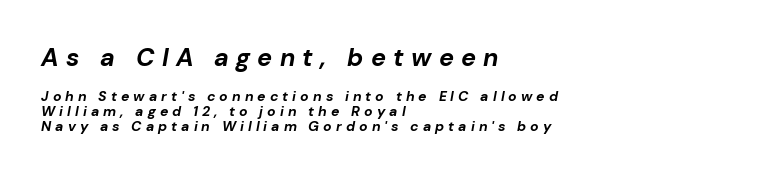
The image shows 25 px bold type, italic (leaning right); set left-aligned, tight line spacing (1.05x), unusually wide letter spacing (+0.29 em), not underlined; the first (top) block is 1.79x larger.
